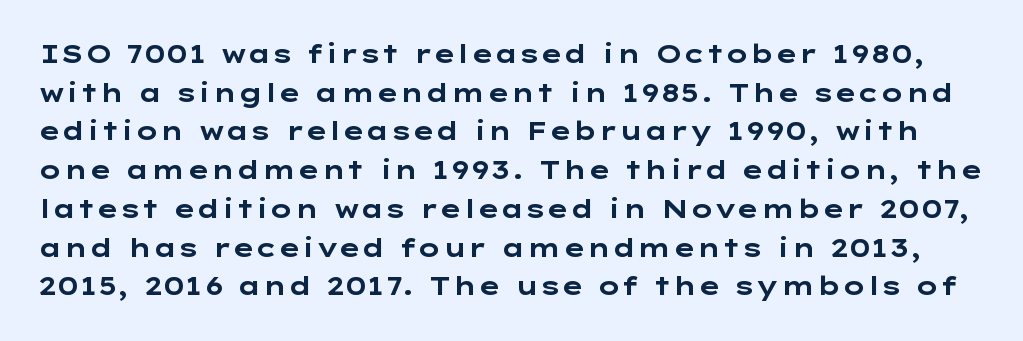
Successive baselines arrive at the customary interval. Any mark beneath the type? The region is blank. A roman cut, with each character standing at attention. Is the letter spacing exaggerated? No — it looks like the ordinary default. Weight check: bold — yes, fully.
